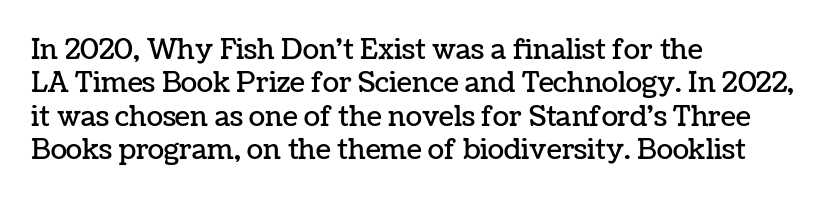
Q: Is the text italic (slanted)? A: No, it is upright.
Q: Is the text underlined? A: No.
Q: How is the paragraph aligned? A: Left-aligned.
Q: Is the spacing between letters normal or unusually wide? A: Normal.
